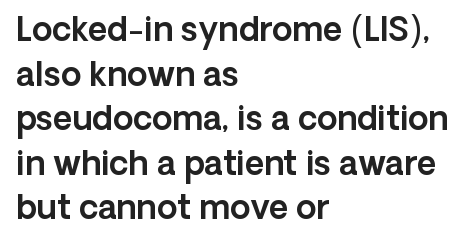
{"serif": "no", "italic": "no", "width": "normal", "x_height": "medium", "monospaced": "no", "underline": "no", "align": "left", "line_spacing": "normal", "line_spacing_ratio": 1.35, "letter_spacing": "normal", "letter_spacing_em": 0.0, "glyph_px": 33}
